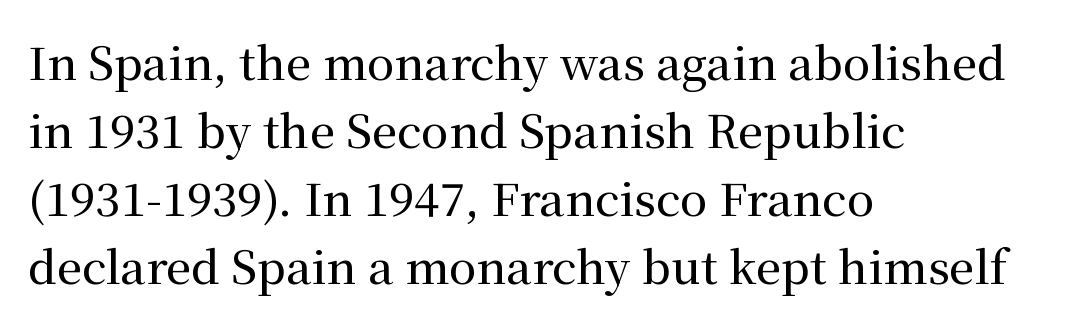
The image shows 45 px serif type, upright; set left-aligned, normal line spacing (1.51x), normal letter spacing, not underlined; medium stroke contrast and a medium x-height.
